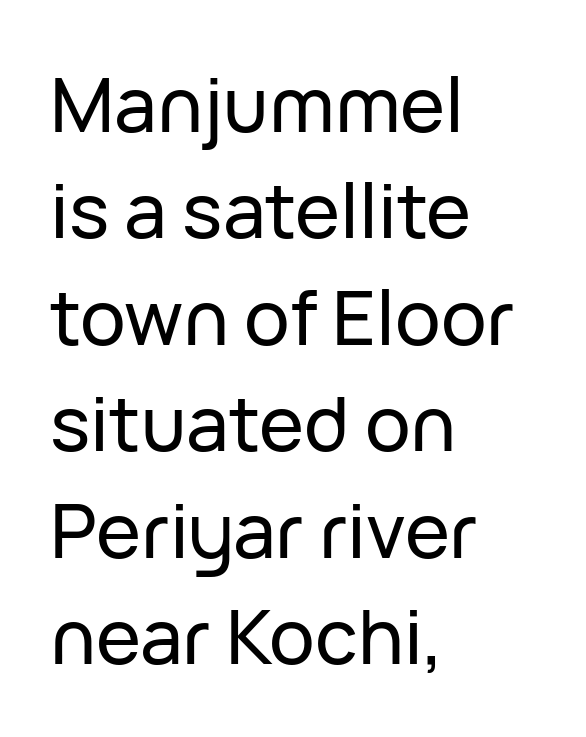
The baseline area is clear. Successive baselines arrive at the customary interval. Reading down the block, your eye returns to a fixed left position each line. No feet cap the strokes, marking this as sans-serif type.
